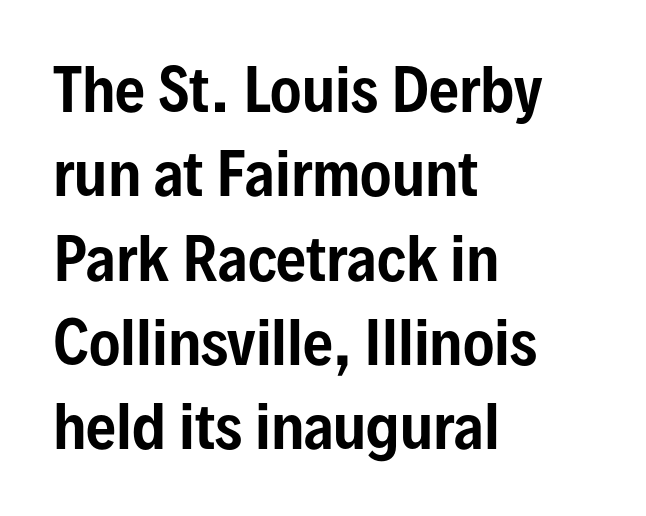
Character widths vary here, with narrow letters taking less room than wide ones. Nobody drew a line under any word here. You can tell from the bare stems that sans-serif type was used. In terms of posture, this sample is upright. The letters sit at their default tracking, neither squeezed nor spread. These lines sit exactly where default settings would place them.
